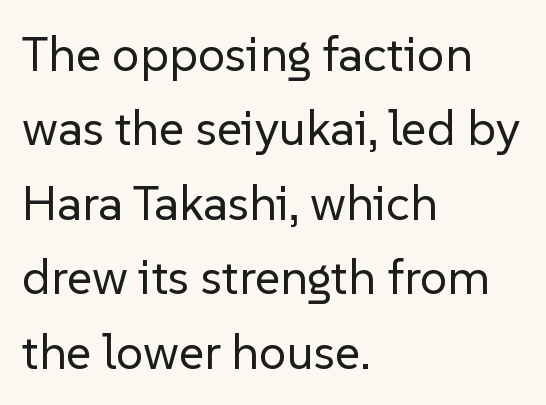
This sample has the flowing, uneven cadence of proportional lettering. Beneath every word, the page is bare. The cut favours lightness, reaching ordinary text weight at its darkest. Each new line begins a customary step beneath the previous one. These lines are set flush left with a ragged right edge.
